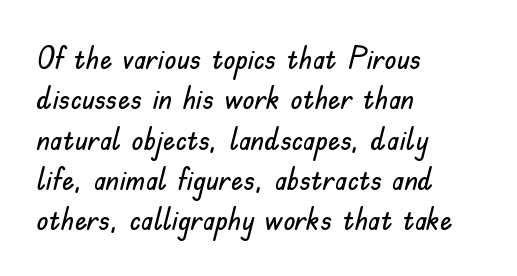
Only glyphs here, with clear space below each row. Proportional: the letters do not fall into vertical columns. Rows of type keep a routine distance in the vertical direction. Nothing sits at the stroke ends, so this counts as sans-serif.
